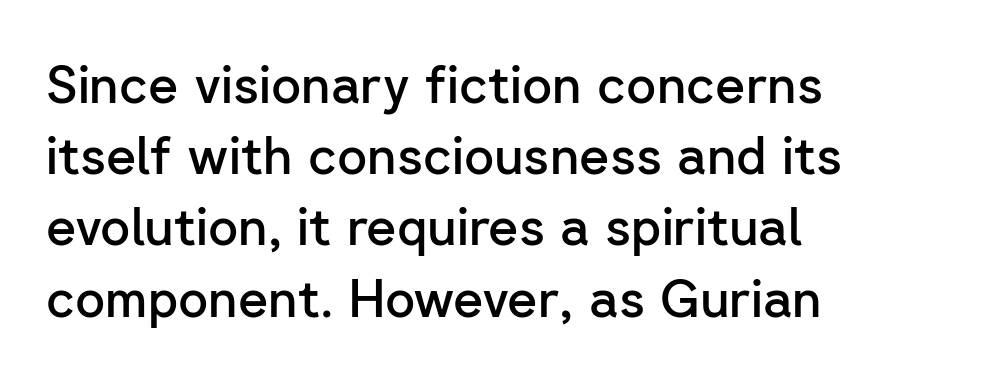
The image shows 52 px semibold sans-serif type, upright; set left-aligned, normal line spacing (1.37x), normal letter spacing, not underlined; low stroke contrast and a medium x-height.
